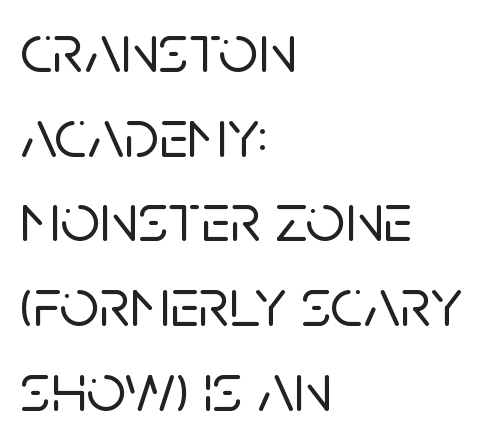
Each word holds together tightly as a unit, with standard inter-letter gaps. Casual observation: everything's shoved over to the left. Unmarked baselines from the first word to the last. The letters advance in unequal steps, a hallmark of proportional type.
